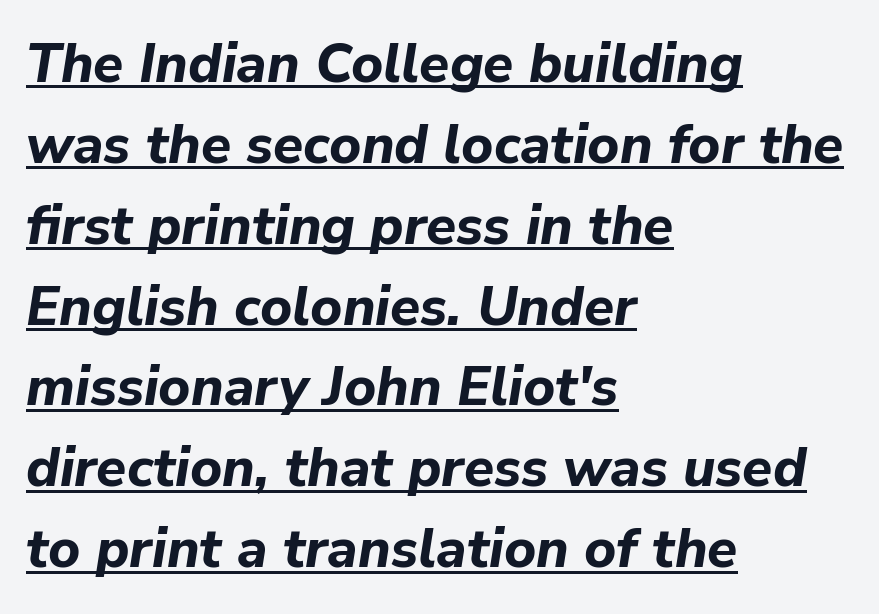
The image shows 55 px bold type, italic (leaning right); set left-aligned, normal line spacing (1.47x), normal letter spacing, underlined; low stroke contrast and a medium x-height.
